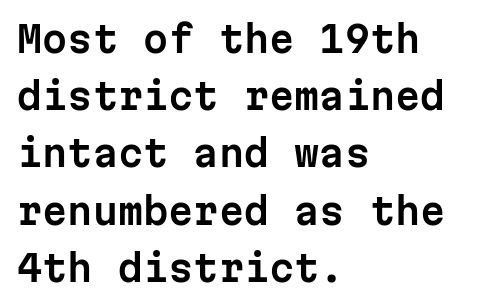
{"serif": "no", "italic": "no", "width": "normal", "stroke_contrast": "low", "x_height": "medium", "monospaced": "yes", "underline": "no", "align": "left", "line_spacing": "normal", "line_spacing_ratio": 1.59, "letter_spacing": "normal", "letter_spacing_em": 0.0, "glyph_px": 36}
